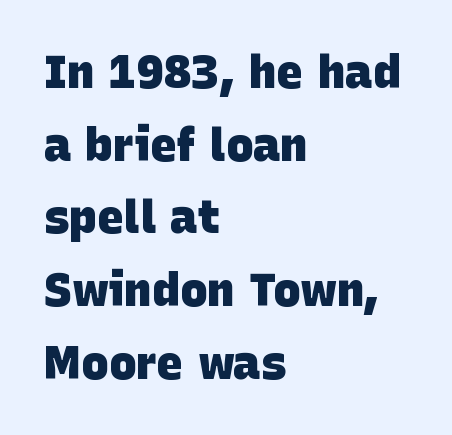
Vertical spacing — default. The face used here is rendered with its standard letterfit. On the weight axis this lands at bold, roughly 700. Bare-footed words on every line. This sample uses a sans-serif face. Looks like regular typesetting: each glyph gets only the width it needs.
